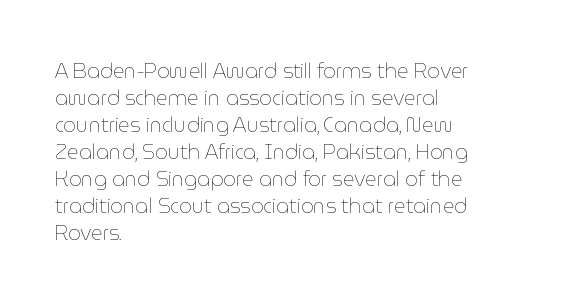
Q: Is the text bold? A: No.
Q: Is the text italic (slanted)? A: No, it is upright.
Q: Is the text underlined? A: No.
Q: How is the paragraph aligned? A: Left-aligned.
Q: Is the spacing between letters normal or unusually wide? A: Normal.
Q: Is the spacing between lines tight, normal or loose? A: Normal.
